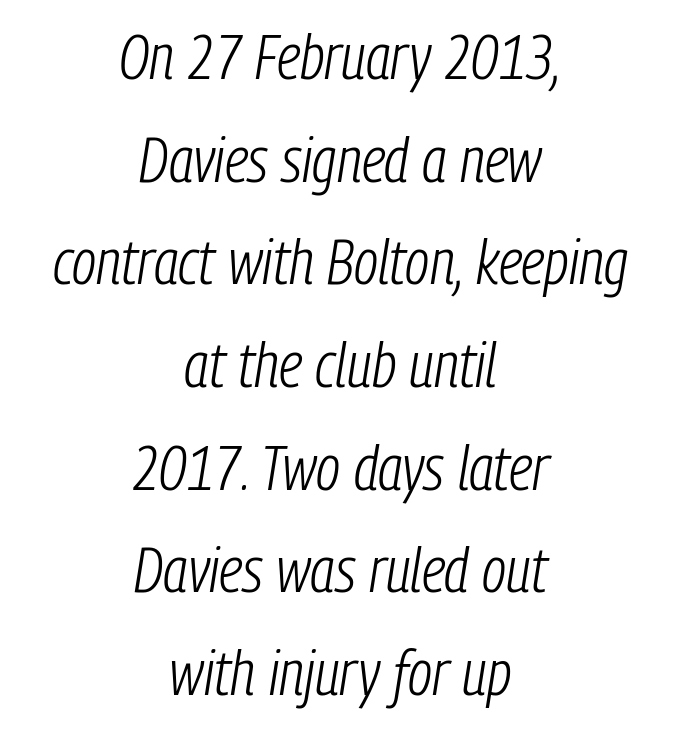
{"italic": "yes", "lean": "right", "slant_degrees": 9, "bold": "no", "weight": "light", "width": "condensed", "stroke_contrast": "low", "x_height": "medium", "monospaced": "no", "underline": "no", "align": "center", "line_spacing": "normal", "line_spacing_ratio": 1.63, "letter_spacing": "normal", "letter_spacing_em": 0.0, "glyph_px": 63}
